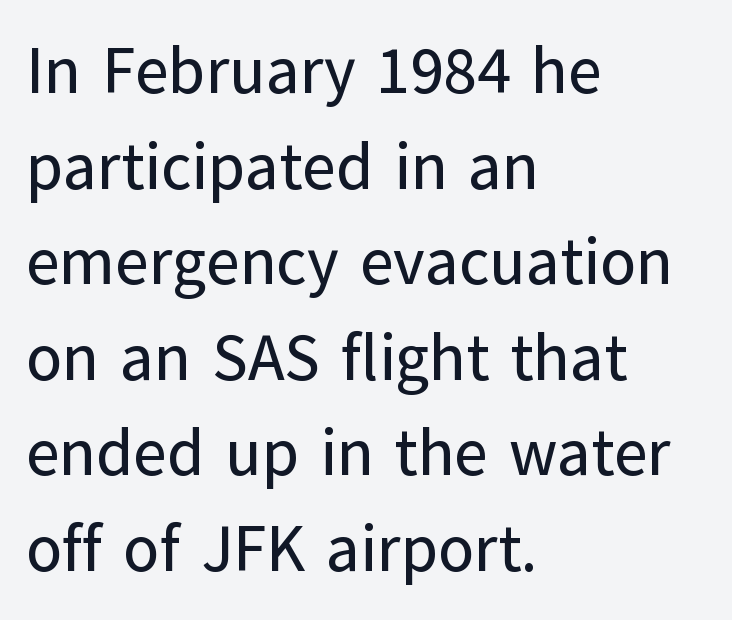
{"serif": "no", "italic": "no", "width": "normal", "stroke_contrast": "low", "x_height": "medium", "monospaced": "no", "underline": "no", "align": "left", "line_spacing": "normal", "line_spacing_ratio": 1.47, "letter_spacing": "normal", "letter_spacing_em": 0.0, "glyph_px": 65}
